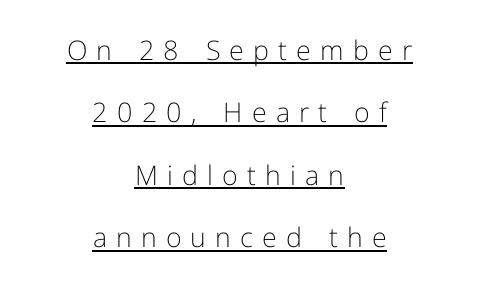
{"italic": "no", "bold": "no", "underline": "yes", "align": "center", "line_spacing": "loose", "line_spacing_ratio": 2.31, "letter_spacing": "wide", "letter_spacing_em": 0.34, "glyph_px": 27}
